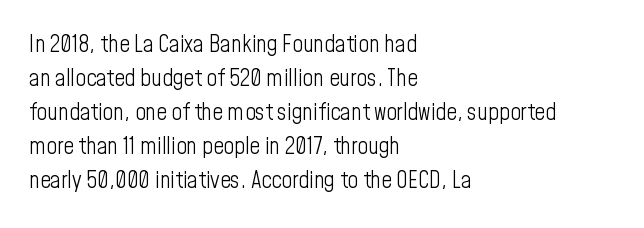
The image shows 23 px text type, upright; set left-aligned, normal line spacing (1.48x), normal letter spacing, not underlined.
